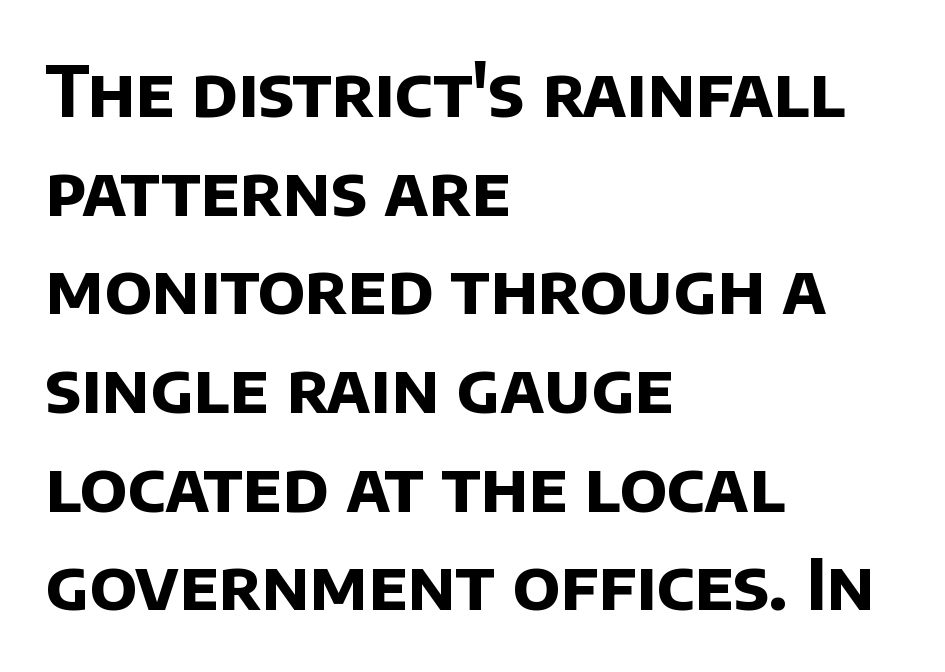
Line spacing here is normal. Does extra space separate the letters? No, they use regular spacing. Think of a printed novel: that variable character pitch is what you see here. Observe the absence of serifs on each vertical stroke in this sample. Check the space under the baseline: it is left empty. The compositor pushed each line to the left boundary.
